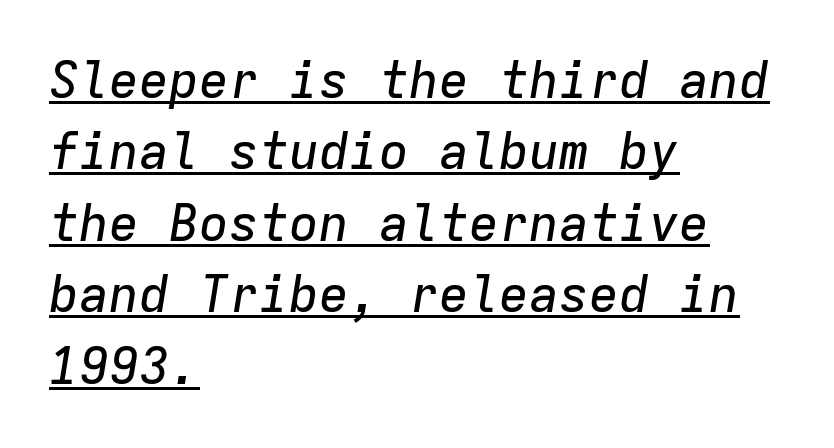
{"italic": "yes", "lean": "right", "slant_degrees": 9, "width": "normal", "stroke_contrast": "low", "x_height": "medium", "monospaced": "yes", "underline": "yes", "align": "left", "line_spacing": "normal", "line_spacing_ratio": 1.43, "letter_spacing": "normal", "letter_spacing_em": 0.0, "glyph_px": 50}
